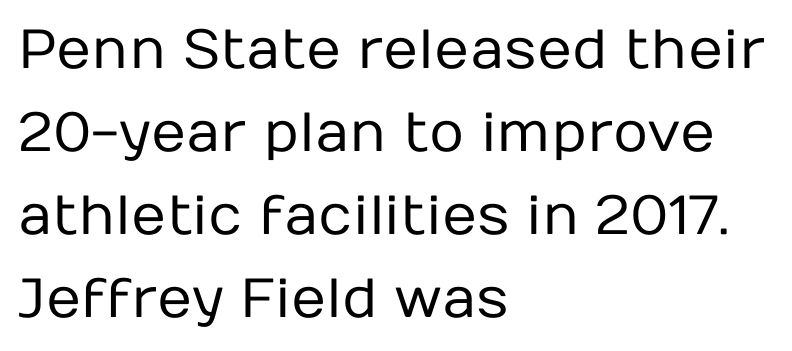
Q: Is the text bold? A: No.
Q: Is the text italic (slanted)? A: No, it is upright.
Q: Is the typeface a serif or a sans-serif typeface? A: Sans-serif.
Q: Is the text underlined? A: No.
Q: How is the paragraph aligned? A: Left-aligned.
Q: Is the spacing between letters normal or unusually wide? A: Normal.
Q: Is the spacing between lines tight, normal or loose? A: Normal.
Q: Width (condensed, normal, or wide)? A: Normal.
Q: Stroke contrast? A: Low.
Q: x-height? A: Medium.
Q: Monospaced? A: No.
